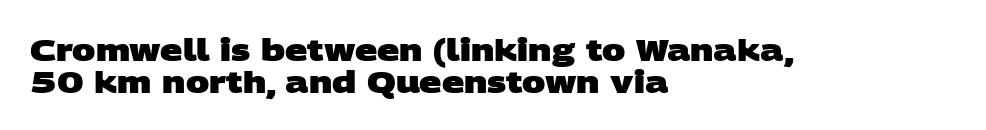
{"serif": "no", "bold": "yes", "weight": "heavy", "width": "wide", "stroke_contrast": "low", "x_height": "large", "monospaced": "no", "underline": "no", "align": "left", "line_spacing": "tight", "line_spacing_ratio": 1.03, "letter_spacing": "normal", "letter_spacing_em": 0.0, "glyph_px": 31}
